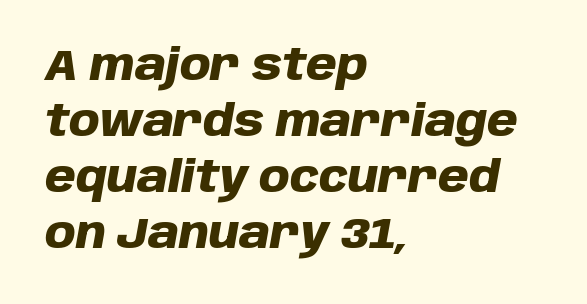
Slanted lettering throughout. How would I describe the line gaps? Plain and ordinary. This sample is left-justified, so line endings fall wherever the words run out. The gap between lines stays unmarked.
